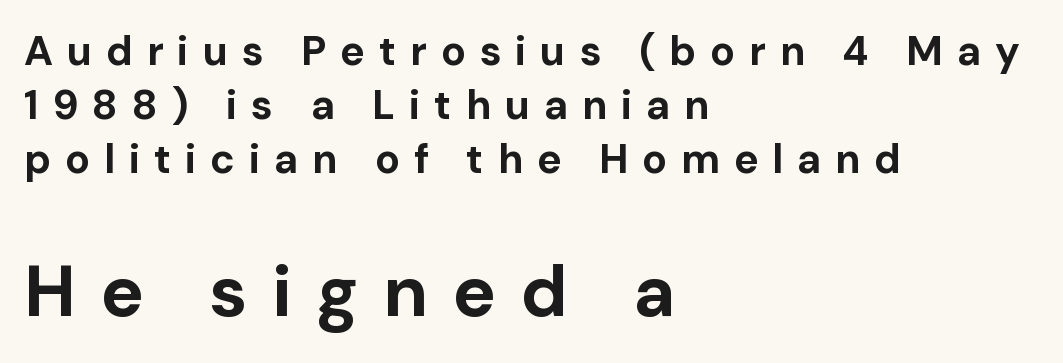
{"serif": "no", "italic": "no", "bold": "yes", "weight": "bold", "width": "normal", "stroke_contrast": "low", "x_height": "medium", "monospaced": "no", "underline": "no", "align": "left", "line_spacing": "normal", "line_spacing_ratio": 1.32, "letter_spacing": "wide", "letter_spacing_em": 0.34, "larger_block": "second", "size_ratio": 1.76, "glyph_px": 72}
